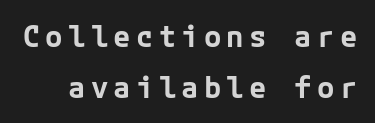
The image shows 29 px bold sans-serif type, upright; set line spacing 1.75x, not underlined; low stroke contrast and a medium x-height.
